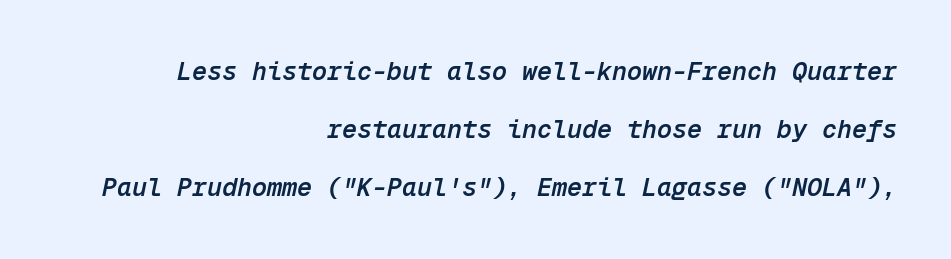
Every row of glyphs terminates at an identical x-position on the right. The typography opts for an oblique posture over an upright one. These lines carry some extra weight — a demibold, not a full bold. The letters sit at their default tracking, neither squeezed nor spread. The glyphs are unaccompanied by any horizontal stroke below them.
